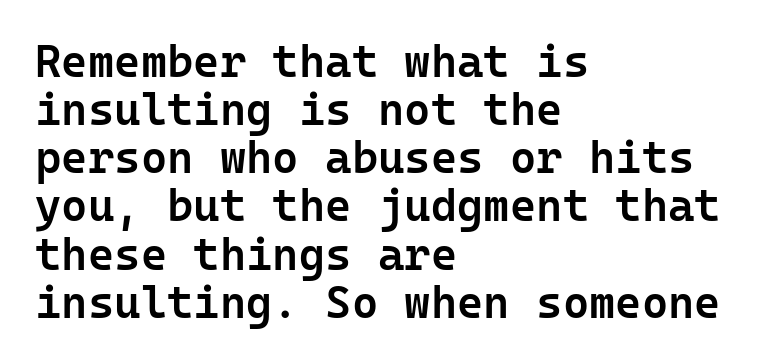
{"serif": "no", "italic": "no", "bold": "semi", "weight": "semibold", "width": "normal", "stroke_contrast": "low", "x_height": "medium", "monospaced": "yes", "underline": "no", "align": "left", "line_spacing": "tight", "line_spacing_ratio": 1.07, "letter_spacing": "normal", "letter_spacing_em": 0.0, "glyph_px": 45}
